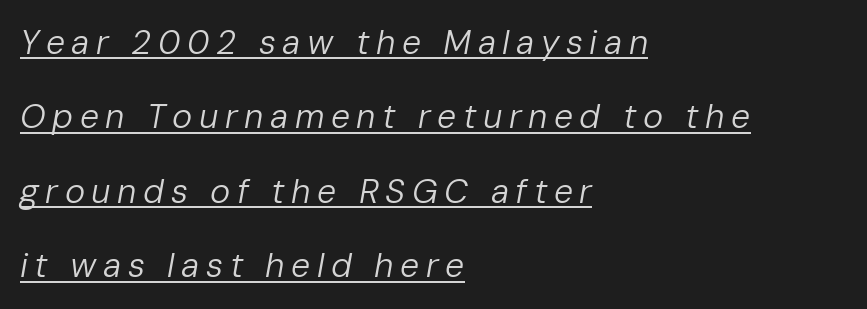
There's an unmistakable incline to the writing here. The typeface has the unassuming heft of standard copy or less. The paragraph has a hard left edge and a soft right edge. The lettering is marked with a stroke running underneath it. The designer dialed line spacing up above the default.
